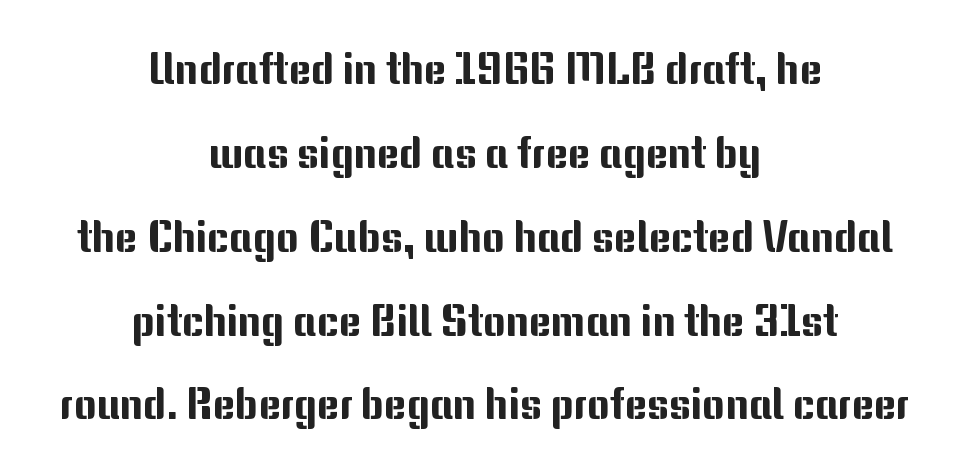
{"serif": "no", "italic": "no", "width": "normal", "stroke_contrast": "medium", "x_height": "medium", "monospaced": "no", "underline": "no", "align": "center", "line_spacing": "loose", "line_spacing_ratio": 1.95, "letter_spacing": "normal", "letter_spacing_em": 0.0, "glyph_px": 43}
